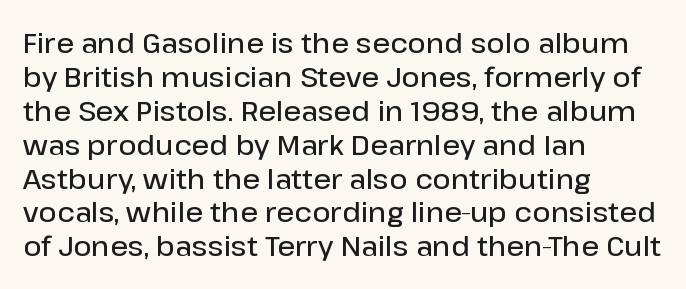
Strokes here are thickened, but only to semibold level. The glyphs in this specimen are sans serif. The rendering uses natural spacing where letterforms have individual widths. A student would call this left alignment; a typographer would say flush left, rag right.
